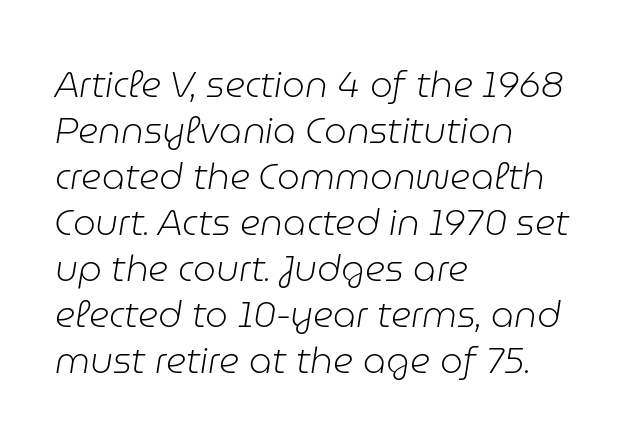
Rule under the text: the space is simply empty. This sample has the flowing, uneven cadence of proportional lettering. Line beginnings align vertically; line endings do not. The passage shown is not bold in any degree. Italic? Definitely — the glyphs are oblique.
